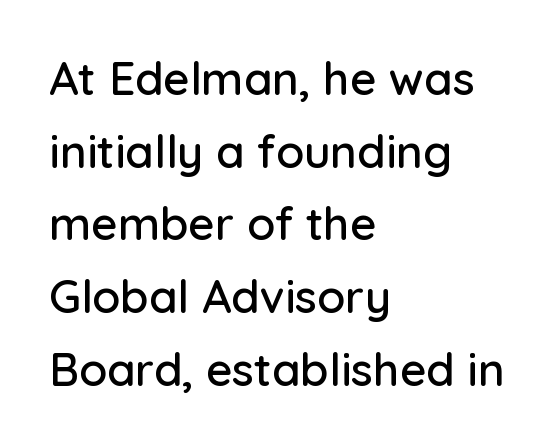
Q: Is the text italic (slanted)? A: No, it is upright.
Q: Is the typeface a serif or a sans-serif typeface? A: Sans-serif.
Q: Is the text underlined? A: No.
Q: How is the paragraph aligned? A: Left-aligned.
Q: Is the spacing between letters normal or unusually wide? A: Normal.
Q: Is the spacing between lines tight, normal or loose? A: Normal.
Q: Width (condensed, normal, or wide)? A: Normal.
Q: Stroke contrast? A: Low.
Q: x-height? A: Medium.
Q: Monospaced? A: No.
